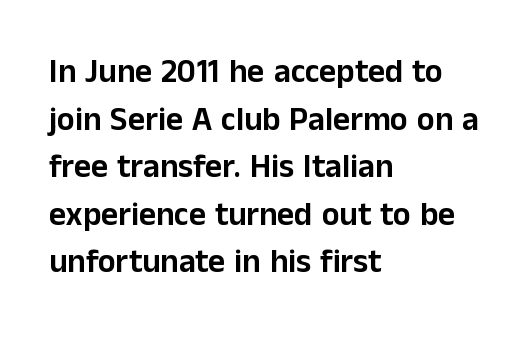
Leading: standard. Line beginnings align vertically; line endings do not. Spacing verdict: proportional, widths tailored to each character. It's the straight-up-and-down kind of type.
